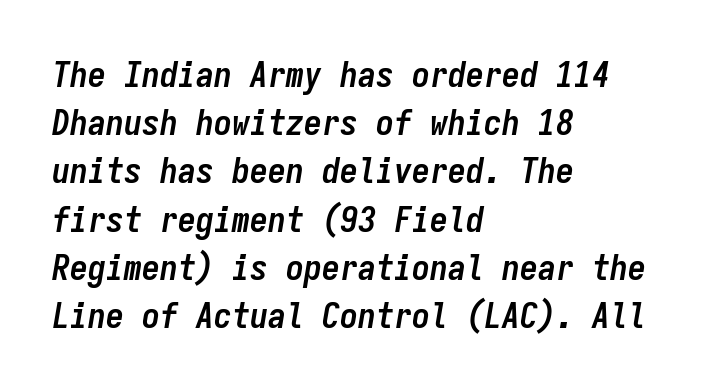
Horizontal alignment here is leftward, the default for most running prose. Monospaced: the letters line up in strict vertical columns. Plain, unruled lines of type. A typesetter would call this leading conventional body-copy spacing.
